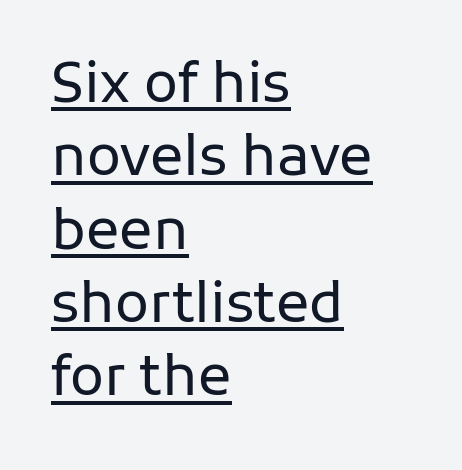
The image shows 56 px regular-weight sans-serif type, upright; set left-aligned, normal line spacing (1.31x), normal letter spacing, underlined; low stroke contrast and a medium x-height.
